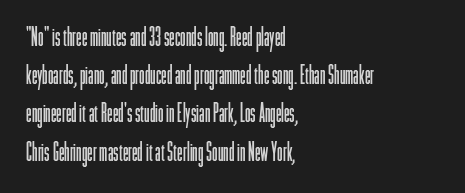
{"italic": "no", "bold": "no", "underline": "no", "align": "left", "line_spacing": "normal", "line_spacing_ratio": 1.53, "letter_spacing": "normal", "letter_spacing_em": 0.0, "glyph_px": 25}
